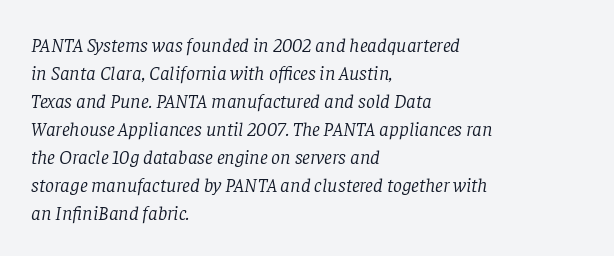
The image shows 20 px text type, italic (leaning right); set left-aligned, normal line spacing (1.4x), normal letter spacing, not underlined.
